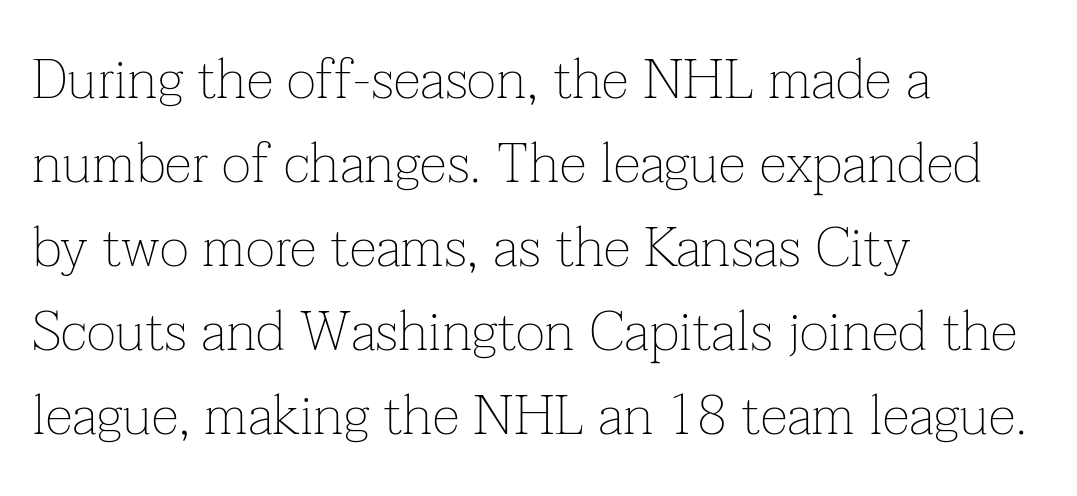
{"serif": "yes", "italic": "no", "bold": "no", "weight": "thin", "width": "normal", "stroke_contrast": "low", "x_height": "medium", "monospaced": "no", "underline": "no", "align": "left", "line_spacing": "normal", "line_spacing_ratio": 1.5, "letter_spacing": "normal", "letter_spacing_em": 0.0, "glyph_px": 56}
